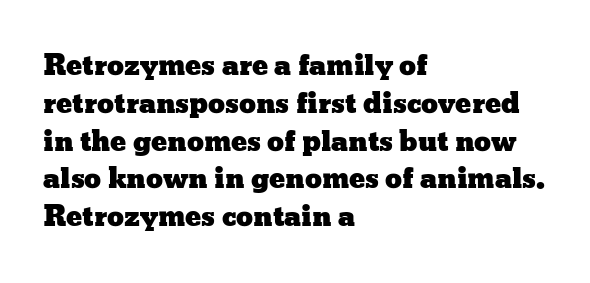
The ragged edge is on the right, which tells us the setting is flush left. Underline: absent. Does the leading feel generous? No, just average. The type is set solid horizontally, with unmodified tracking.
